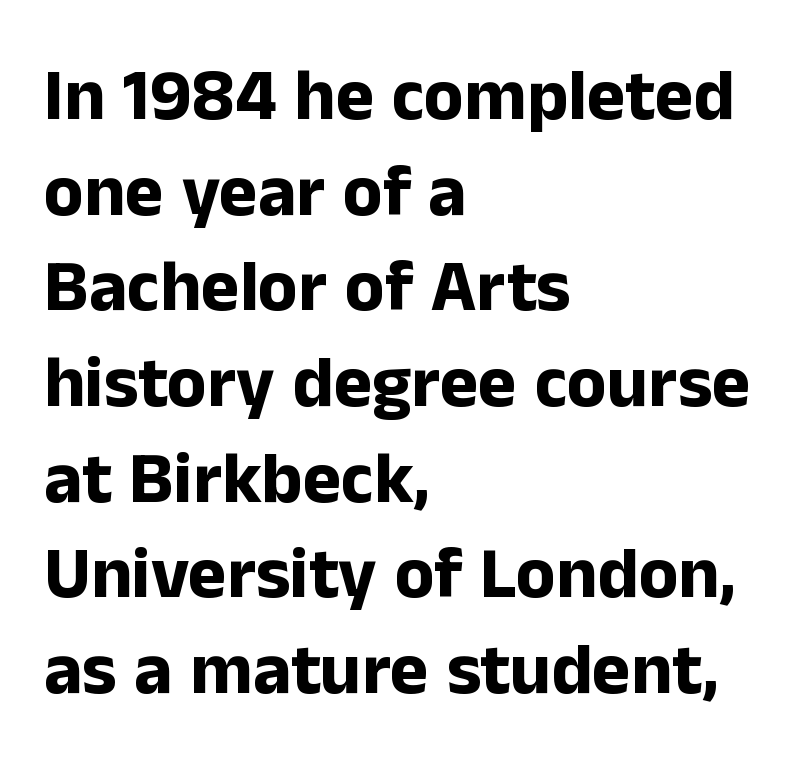
Q: Is the text bold? A: Yes.
Q: Is the text italic (slanted)? A: No, it is upright.
Q: Is the typeface a serif or a sans-serif typeface? A: Sans-serif.
Q: Is the text underlined? A: No.
Q: How is the paragraph aligned? A: Left-aligned.
Q: Is the spacing between letters normal or unusually wide? A: Normal.
Q: Is the spacing between lines tight, normal or loose? A: Normal.
Q: Width (condensed, normal, or wide)? A: Normal.
Q: Stroke contrast? A: Low.
Q: x-height? A: Medium.
Q: Monospaced? A: No.
